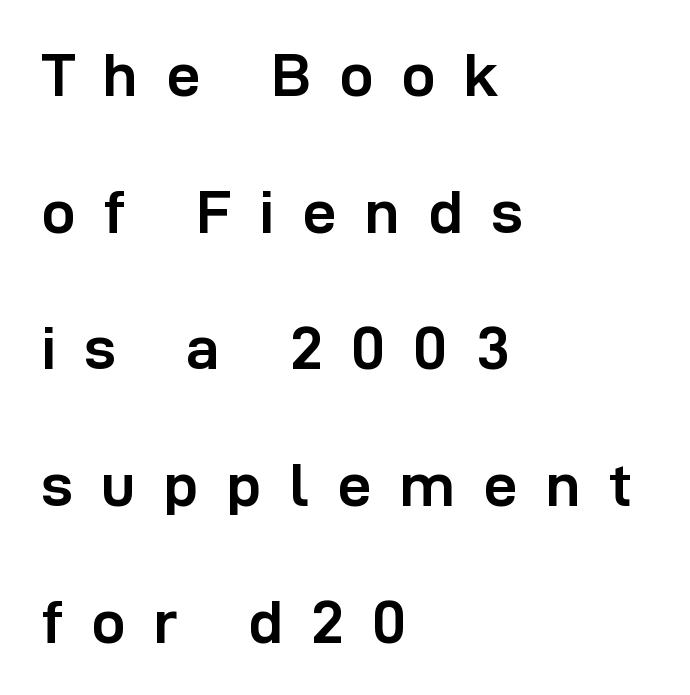
{"serif": "no", "italic": "no", "bold": "yes", "weight": "semibold", "width": "normal", "stroke_contrast": "low", "x_height": "medium", "monospaced": "no", "underline": "no", "align": "left", "line_spacing": "loose", "line_spacing_ratio": 2.24, "letter_spacing": "wide", "letter_spacing_em": 0.46, "glyph_px": 61}
